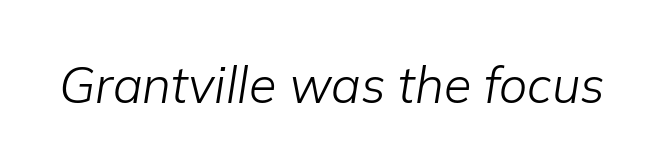
Q: Is the text bold? A: No.
Q: Is the text italic (slanted)? A: Yes, it leans right by about 9 degrees.
Q: Is the text underlined? A: No.
Q: Is the spacing between letters normal or unusually wide? A: Normal.
Q: Width (condensed, normal, or wide)? A: Normal.
Q: Stroke contrast? A: Low.
Q: x-height? A: Medium.
Q: Monospaced? A: No.
